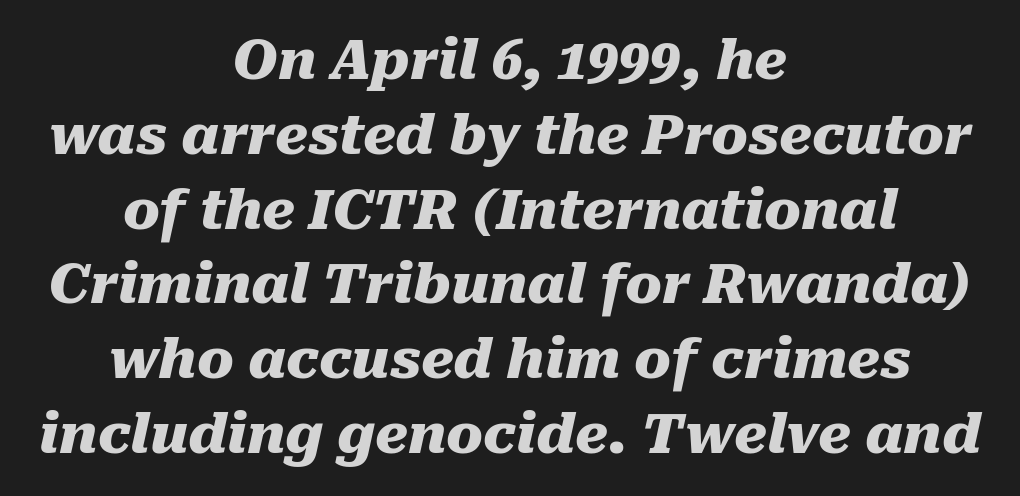
{"italic": "yes", "lean": "right", "slant_degrees": 10, "bold": "yes", "weight": "heavy", "width": "normal", "stroke_contrast": "medium", "x_height": "medium", "monospaced": "no", "underline": "no", "align": "center", "line_spacing": "normal", "line_spacing_ratio": 1.36, "letter_spacing": "normal", "letter_spacing_em": 0.0, "glyph_px": 55}
